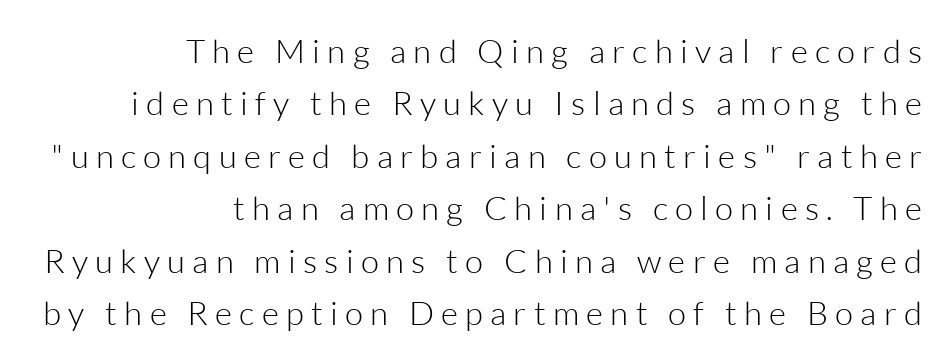
The image shows 33 px light sans-serif type, upright; set right-aligned, normal line spacing (1.59x), unusually wide letter spacing (+0.22 em), not underlined; low stroke contrast and a medium x-height.
